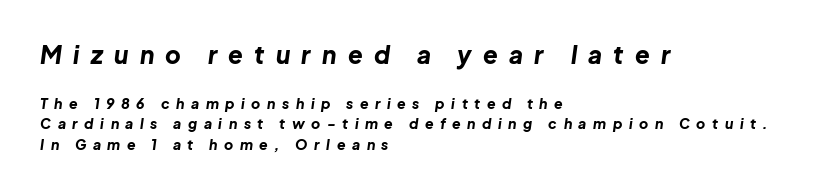
Honestly, the letter spacing is so wide it's the main thing you notice. Each glyph is drawn with heavy, bold strokes. This sample uses an oblique cut, with every glyph tilted off the vertical. Is the lower block the larger one? No — the upper block carries the bigger type.
